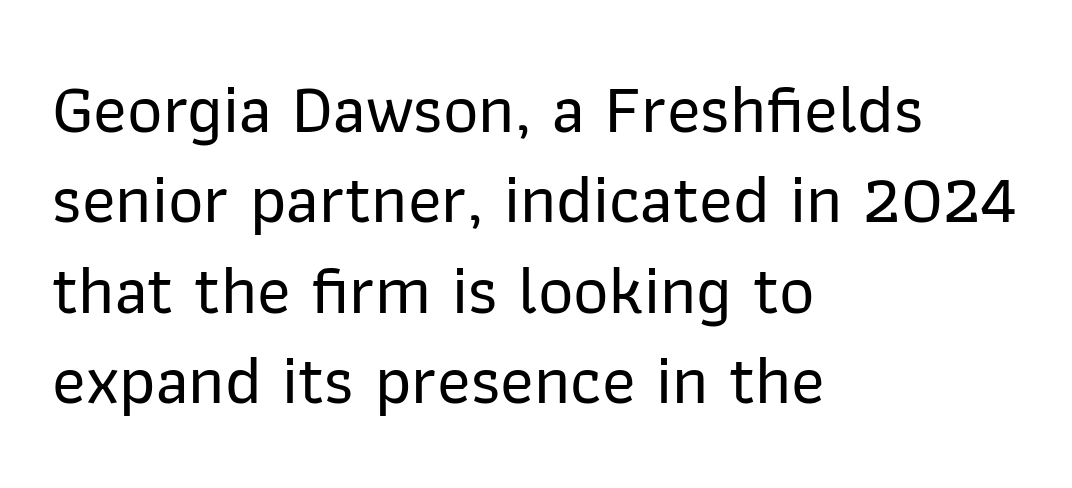
The image shows 69 px sans-serif type, upright; set left-aligned, normal line spacing (1.31x), normal letter spacing, not underlined; low stroke contrast and a medium x-height.
